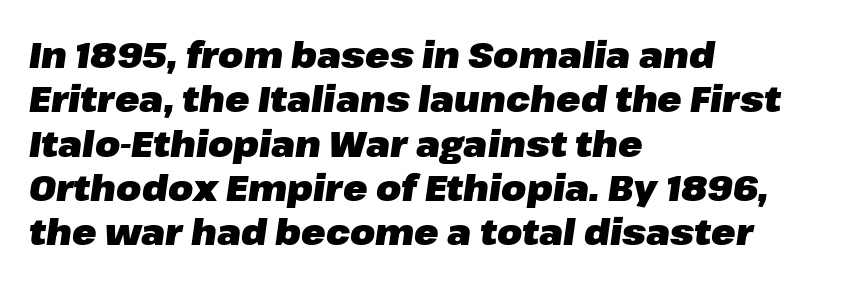
The image shows 36 px heavy type, italic (leaning right); set left-aligned, line spacing 1.23x, normal letter spacing, not underlined; low stroke contrast and a medium x-height.
